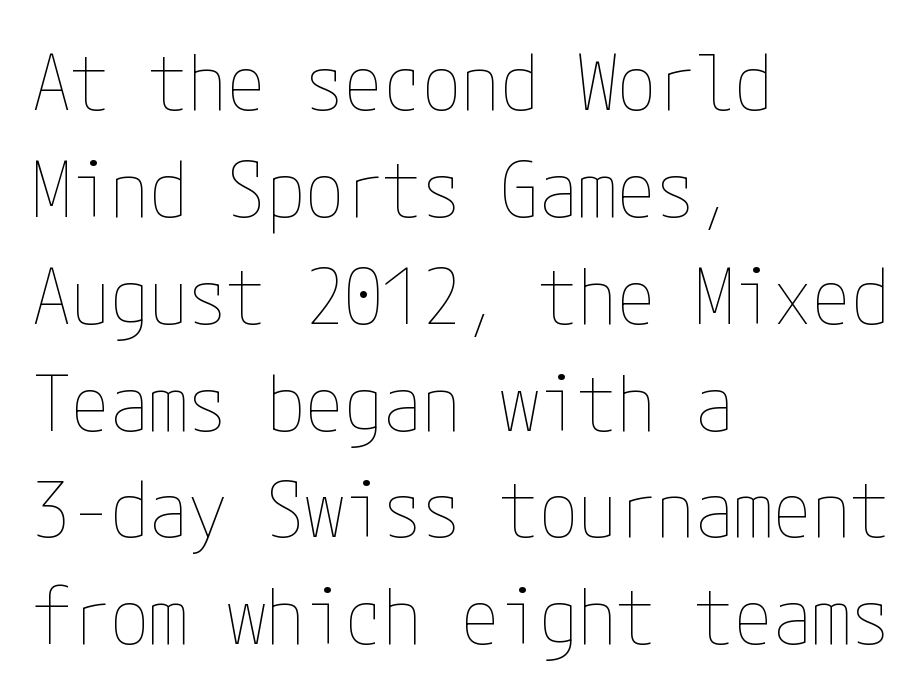
Q: Is the text bold? A: No.
Q: Is the text italic (slanted)? A: No, it is upright.
Q: Is the text underlined? A: No.
Q: How is the paragraph aligned? A: Left-aligned.
Q: Is the spacing between letters normal or unusually wide? A: Normal.
Q: Is the spacing between lines tight, normal or loose? A: Normal.
Q: Width (condensed, normal, or wide)? A: Condensed.
Q: Stroke contrast? A: Low.
Q: x-height? A: Medium.
